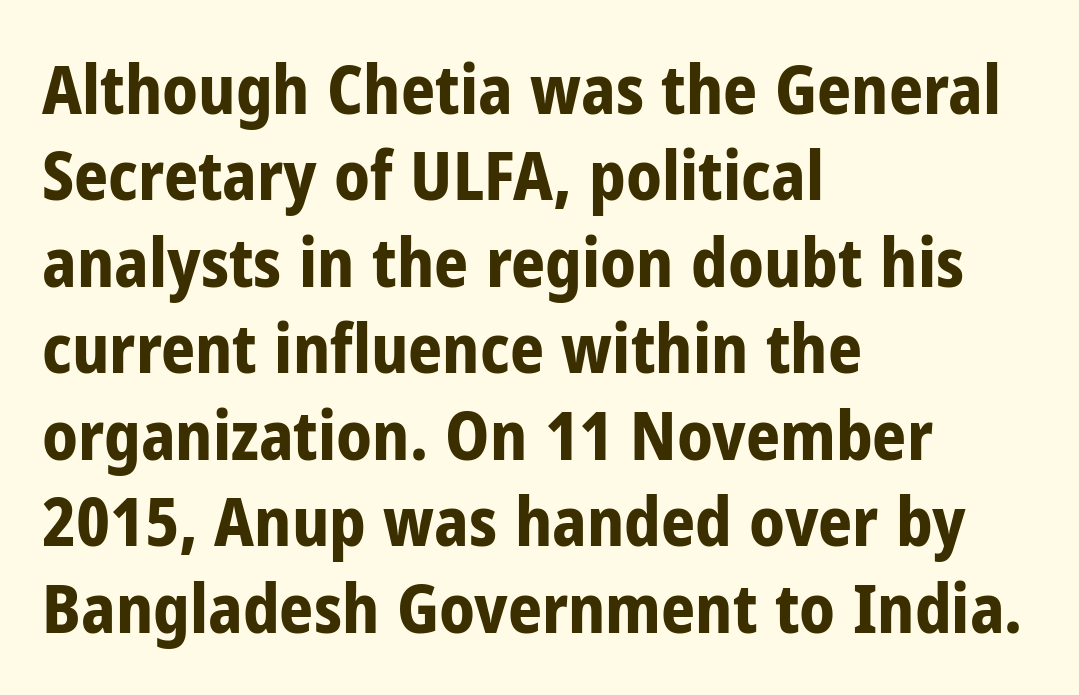
Q: Is the text bold? A: Yes.
Q: Is the text italic (slanted)? A: No, it is upright.
Q: Is the typeface a serif or a sans-serif typeface? A: Sans-serif.
Q: Is the text underlined? A: No.
Q: How is the paragraph aligned? A: Left-aligned.
Q: Is the spacing between letters normal or unusually wide? A: Normal.
Q: Is the spacing between lines tight, normal or loose? A: Normal.
Q: Width (condensed, normal, or wide)? A: Condensed.
Q: Stroke contrast? A: Low.
Q: x-height? A: Medium.
Q: Monospaced? A: No.
